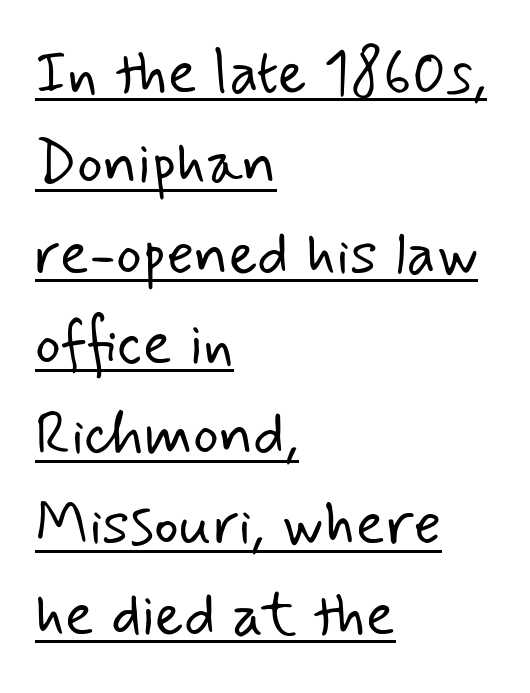
{"serif": "no", "bold": "no", "weight": "light", "width": "normal", "stroke_contrast": "low", "x_height": "small", "monospaced": "no", "underline": "yes", "align": "left", "line_spacing": "normal", "line_spacing_ratio": 1.48, "letter_spacing": "normal", "letter_spacing_em": 0.0, "glyph_px": 61}
